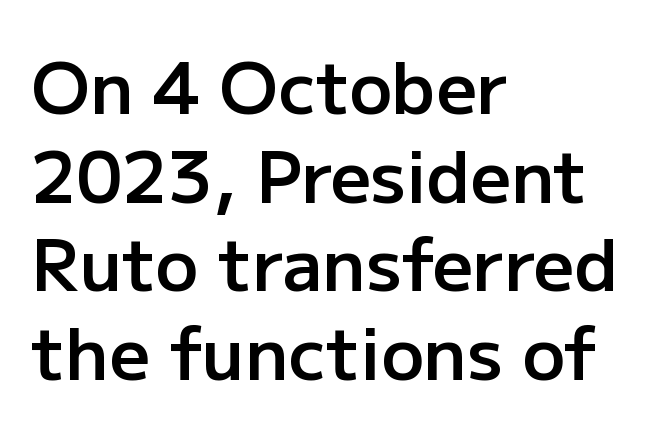
Q: Is the text bold? A: Semi-bold.
Q: Is the text italic (slanted)? A: No, it is upright.
Q: Is the typeface a serif or a sans-serif typeface? A: Sans-serif.
Q: Is the text underlined? A: No.
Q: How is the paragraph aligned? A: Left-aligned.
Q: Is the spacing between letters normal or unusually wide? A: Normal.
Q: Is the spacing between lines tight, normal or loose? A: Normal.
Q: Width (condensed, normal, or wide)? A: Normal.
Q: Stroke contrast? A: Low.
Q: x-height? A: Medium.
Q: Monospaced? A: No.
